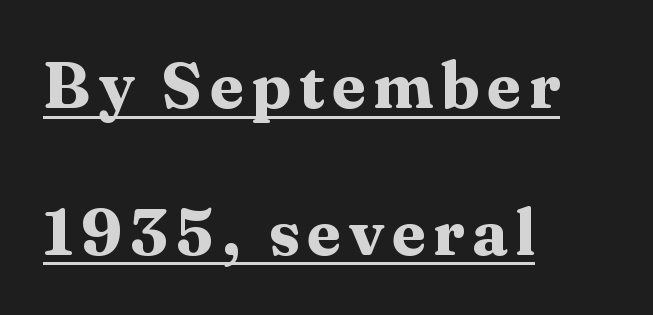
Regarding leading, the lines here are spaced well apart. A typesetter would mark this as roman, not italic. The typesetter chose a ragged-right arrangement here. You could not count columns in this text — the font is proportionally spaced. Glance below the letters and you will spot a drawn line. Weight check: bold — yes, fully.
